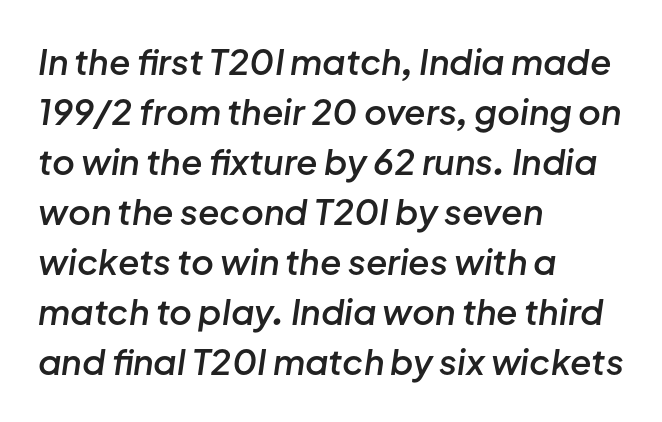
No word sits above an underline. Successive baselines arrive at the customary interval. This sample has the flowing, uneven cadence of proportional lettering. The setting favours the left margin, as ordinary paragraphs usually do. Tracking value appears to be zero — textbook default spacing.
